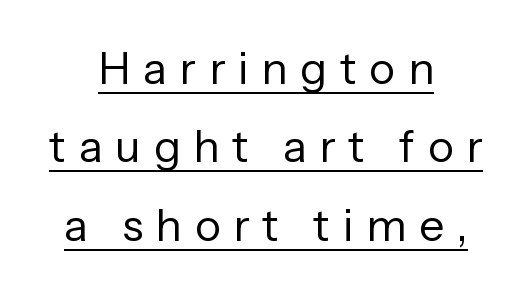
{"serif": "no", "italic": "no", "bold": "no", "weight": "regular", "width": "normal", "stroke_contrast": "low", "x_height": "medium", "monospaced": "no", "underline": "yes", "align": "center", "line_spacing_ratio": 1.78, "letter_spacing": "wide", "letter_spacing_em": 0.29, "glyph_px": 44}
